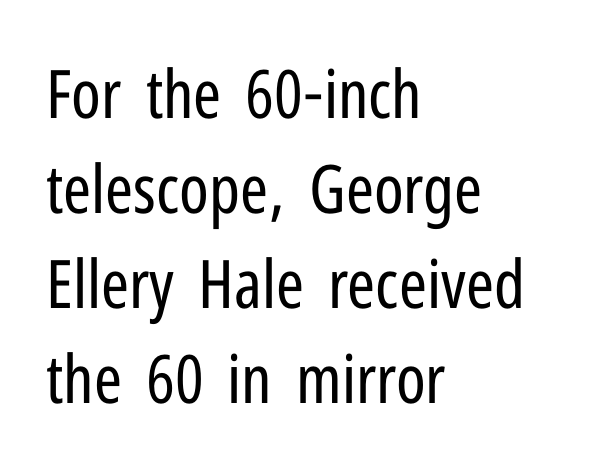
The image shows 67 px regular-weight, condensed sans-serif type, upright; set left-aligned, normal line spacing (1.42x), normal letter spacing, not underlined; low stroke contrast and a medium x-height.
